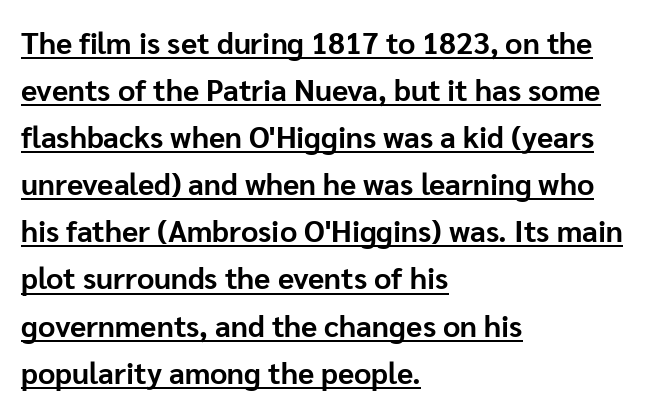
Caption: bold face, heavy strokes. Posture: straight, roman, zero tilt. Spacing verdict: proportional, widths tailored to each character. Default kerning and tracking; the words read as compact shapes.
